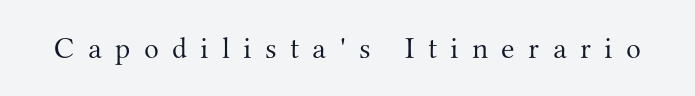
The letters stand straight up with perfectly vertical stems. On a weight scale, this lands at 450 or below. Looks like regular typesetting: each glyph gets only the width it needs. Honestly, the letter spacing is so wide it's the main thing you notice. Check where the strokes stop: tiny serifs finish them off.
